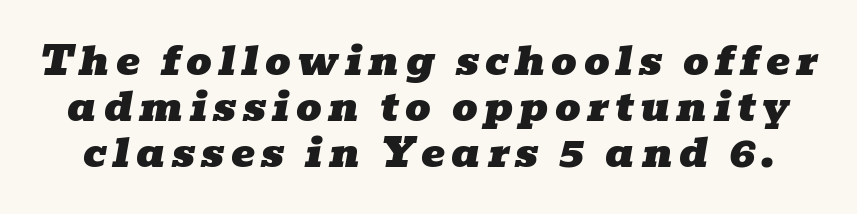
{"serif": "yes", "italic": "yes", "lean": "right", "slant_degrees": 10, "width": "wide", "stroke_contrast": "low", "x_height": "medium", "monospaced": "no", "underline": "no", "line_spacing": "tight", "line_spacing_ratio": 1.15, "glyph_px": 40}
